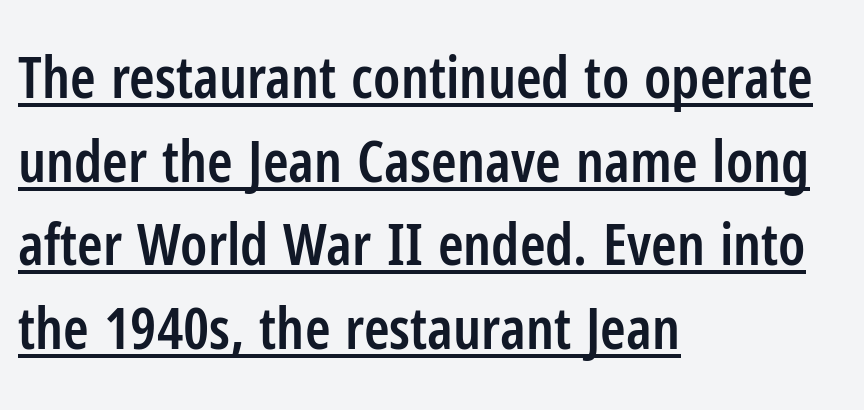
Q: Is the text bold? A: Semi-bold.
Q: Is the text italic (slanted)? A: No, it is upright.
Q: Is the typeface a serif or a sans-serif typeface? A: Sans-serif.
Q: Is the text underlined? A: Yes.
Q: How is the paragraph aligned? A: Left-aligned.
Q: Is the spacing between letters normal or unusually wide? A: Normal.
Q: Is the spacing between lines tight, normal or loose? A: Normal.
Q: Width (condensed, normal, or wide)? A: Condensed.
Q: Stroke contrast? A: Low.
Q: x-height? A: Medium.
Q: Monospaced? A: No.
